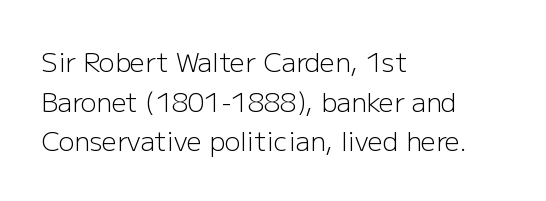
{"italic": "no", "bold": "no", "underline": "no", "align": "left", "line_spacing": "normal", "line_spacing_ratio": 1.52, "letter_spacing": "normal", "letter_spacing_em": 0.0, "glyph_px": 26}
